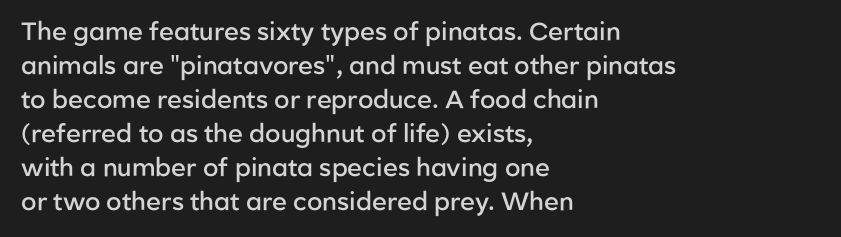
{"italic": "no", "bold": "semi", "underline": "no", "align": "left", "line_spacing": "normal", "line_spacing_ratio": 1.36, "letter_spacing": "normal", "letter_spacing_em": 0.0, "glyph_px": 25}
